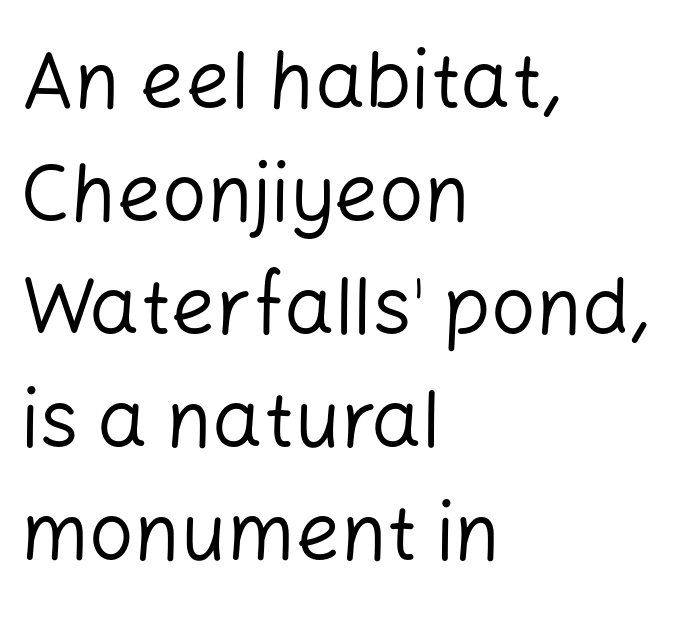
The image shows 79 px regular-weight sans-serif type, upright; set left-aligned, normal line spacing (1.43x), normal letter spacing, not underlined; low stroke contrast and a medium x-height.
